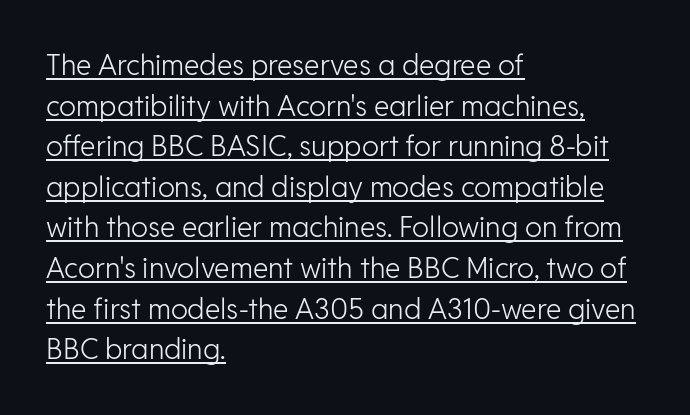
Q: Is the text bold? A: No.
Q: Is the text italic (slanted)? A: No, it is upright.
Q: Is the typeface a serif or a sans-serif typeface? A: Sans-serif.
Q: Is the text underlined? A: Yes.
Q: How is the paragraph aligned? A: Left-aligned.
Q: Is the spacing between letters normal or unusually wide? A: Normal.
Q: Is the spacing between lines tight, normal or loose? A: Normal.
Q: Width (condensed, normal, or wide)? A: Normal.
Q: Stroke contrast? A: Low.
Q: x-height? A: Medium.
Q: Monospaced? A: No.
